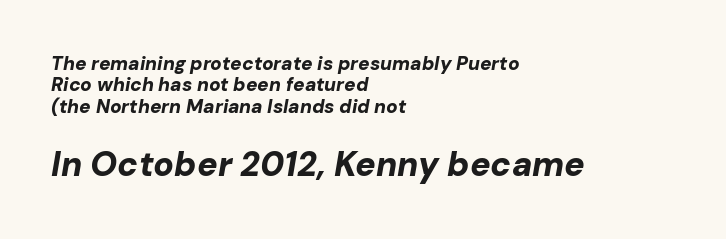
Q: Is the text bold? A: Yes.
Q: Is the text italic (slanted)? A: Yes, it leans right by about 10 degrees.
Q: Is the text underlined? A: No.
Q: How is the paragraph aligned? A: Left-aligned.
Q: Is the spacing between letters normal or unusually wide? A: Normal.
Q: Is the spacing between lines tight, normal or loose? A: Tight.
Q: Which block of text is set in a larger size, the first (top) or the second (bottom)? A: The second (bottom) one.
Q: Width (condensed, normal, or wide)? A: Normal.
Q: Stroke contrast? A: Low.
Q: x-height? A: Medium.
Q: Monospaced? A: No.
